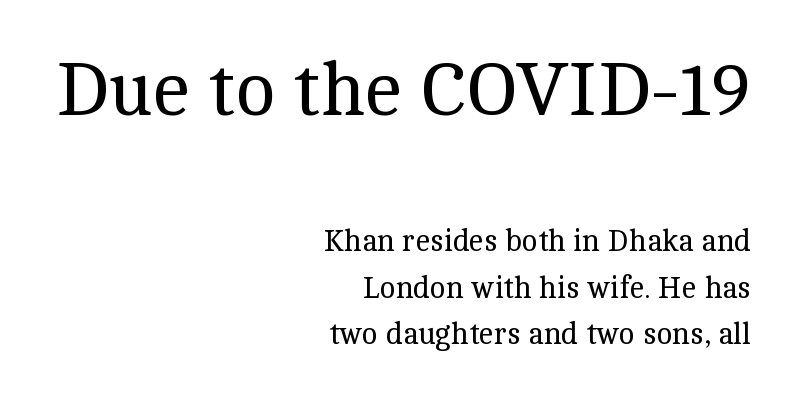
Note the varied advance widths — an 'i' is clearly narrower than an 'm'. The words here are not underlined. Unlike italic type, these characters show no tilt at all. In this sample the first text group is rendered at the bigger scale. This block has exactly the height ordinary leading produces.
